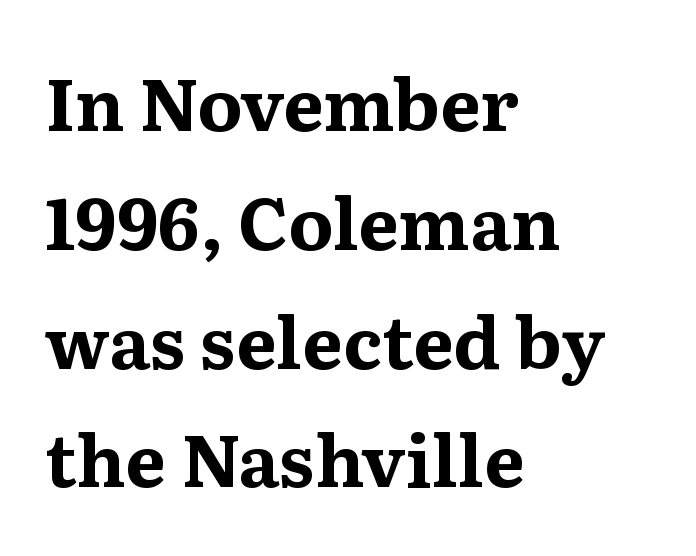
The image shows 72 px bold serif type, upright; set left-aligned, normal line spacing (1.65x), normal letter spacing, not underlined; medium stroke contrast and a medium x-height.
